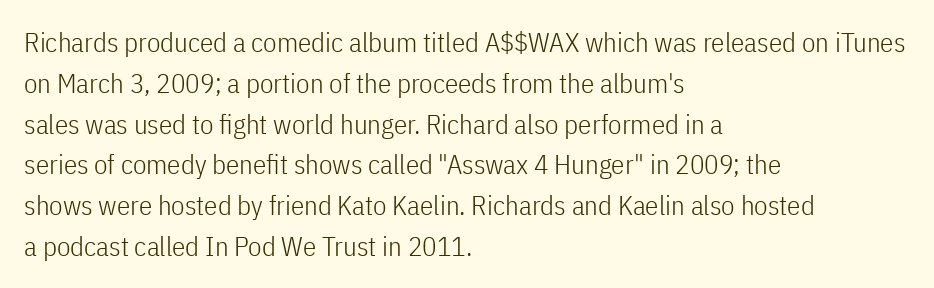
The image shows 27 px text type, upright; set left-aligned, normal line spacing (1.51x), normal letter spacing, not underlined.
